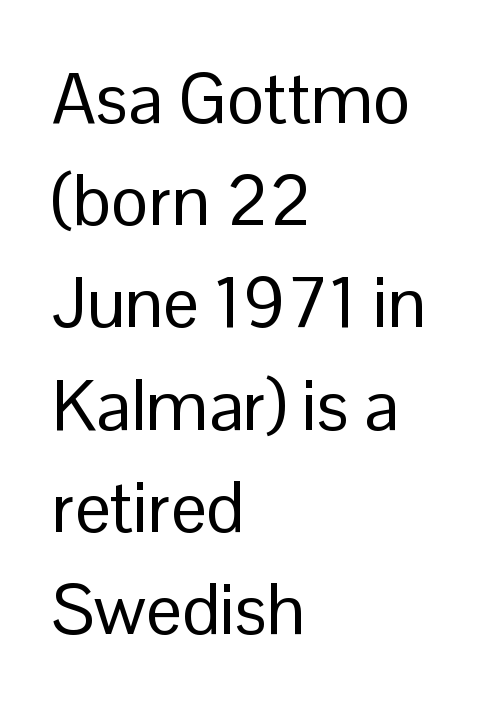
{"serif": "no", "italic": "no", "bold": "no", "weight": "regular", "width": "normal", "stroke_contrast": "low", "x_height": "medium", "monospaced": "no", "underline": "no", "align": "left", "line_spacing": "normal", "line_spacing_ratio": 1.44, "letter_spacing": "normal", "letter_spacing_em": 0.0, "glyph_px": 71}
